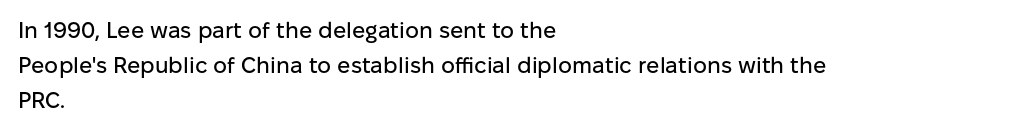
The letters stand straight up with perfectly vertical stems. The strip under each line holds only bare page. Each new line begins a customary step beneath the previous one. Inter-character spacing is left at the font's built-in metrics. The paragraph shown leans on its left margin.
